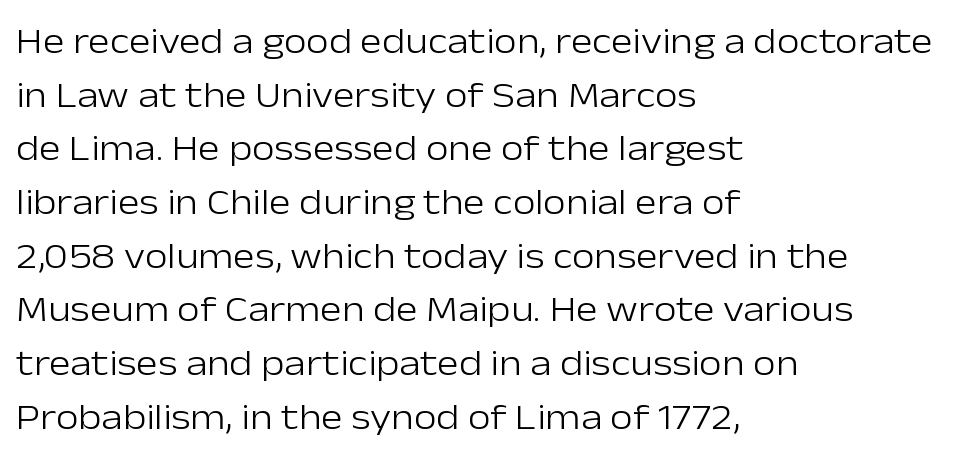
Q: Is the text bold? A: No.
Q: Is the text italic (slanted)? A: No, it is upright.
Q: Is the typeface a serif or a sans-serif typeface? A: Sans-serif.
Q: Is the text underlined? A: No.
Q: How is the paragraph aligned? A: Left-aligned.
Q: Is the spacing between letters normal or unusually wide? A: Normal.
Q: Is the spacing between lines tight, normal or loose? A: Normal.
Q: Width (condensed, normal, or wide)? A: Normal.
Q: Stroke contrast? A: Low.
Q: x-height? A: Medium.
Q: Monospaced? A: No.
